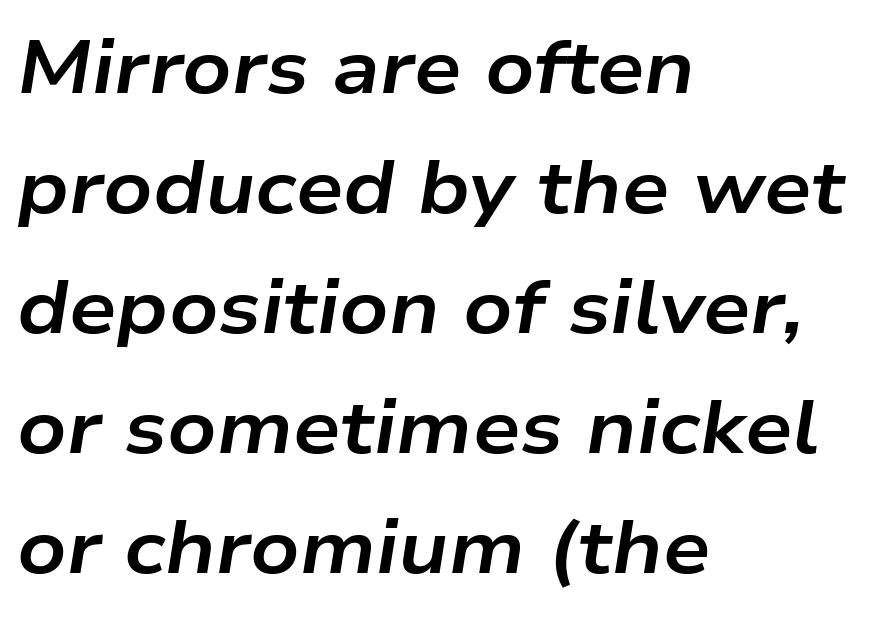
{"italic": "yes", "lean": "right", "slant_degrees": 9, "bold": "yes", "weight": "bold", "width": "wide", "stroke_contrast": "low", "x_height": "medium", "monospaced": "no", "underline": "no", "align": "left", "line_spacing": "normal", "line_spacing_ratio": 1.6, "letter_spacing": "normal", "letter_spacing_em": 0.0, "glyph_px": 75}
